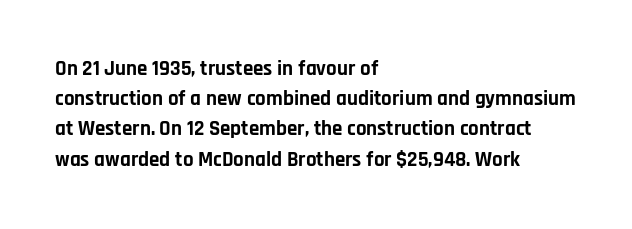
Q: Is the text bold? A: Yes.
Q: Is the text italic (slanted)? A: No, it is upright.
Q: Is the text underlined? A: No.
Q: How is the paragraph aligned? A: Left-aligned.
Q: Is the spacing between letters normal or unusually wide? A: Normal.
Q: Is the spacing between lines tight, normal or loose? A: Normal.
